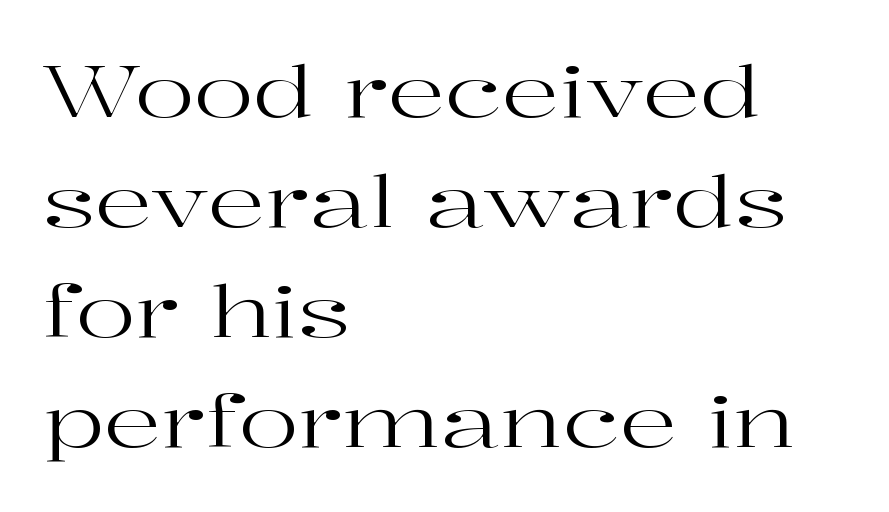
{"serif": "yes", "italic": "no", "bold": "no", "weight": "regular", "width": "wide", "stroke_contrast": "high", "x_height": "medium", "monospaced": "no", "underline": "no", "align": "left", "line_spacing": "normal", "line_spacing_ratio": 1.55, "letter_spacing": "normal", "letter_spacing_em": 0.0, "glyph_px": 71}
